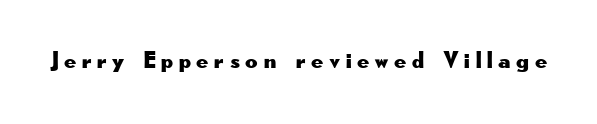
The image shows 24 px text type, upright; set unusually wide letter spacing (+0.24 em), not underlined.
